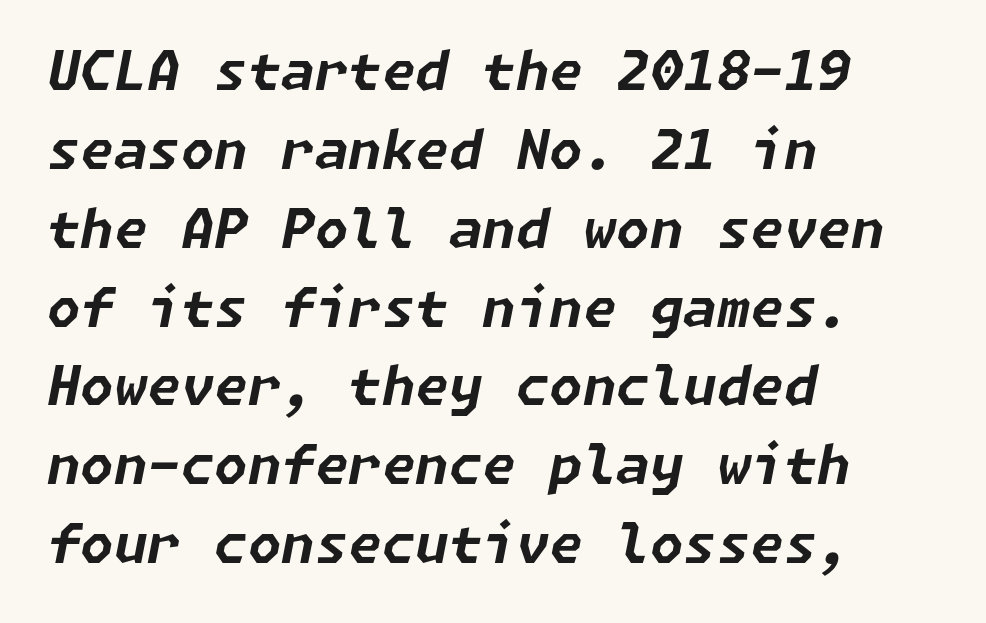
Q: Is the text bold? A: Yes.
Q: Is the text italic (slanted)? A: Yes, it leans right by about 11 degrees.
Q: Is the text underlined? A: No.
Q: How is the paragraph aligned? A: Left-aligned.
Q: Is the spacing between letters normal or unusually wide? A: Normal.
Q: Is the spacing between lines tight, normal or loose? A: Normal.
Q: Width (condensed, normal, or wide)? A: Normal.
Q: Stroke contrast? A: Low.
Q: x-height? A: Medium.
